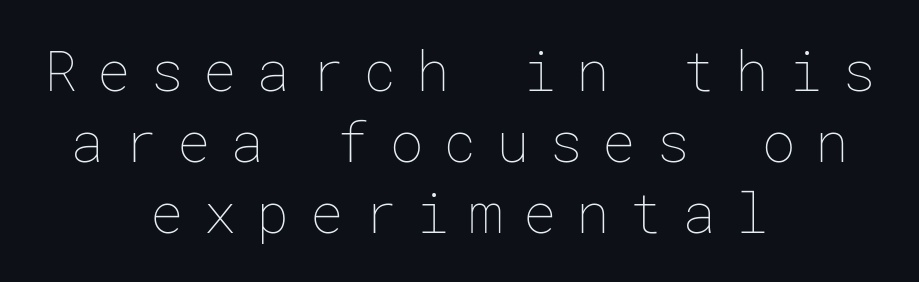
{"italic": "no", "bold": "no", "weight": "thin", "width": "normal", "stroke_contrast": "low", "x_height": "medium", "underline": "no", "align": "center", "line_spacing": "normal", "line_spacing_ratio": 1.27, "letter_spacing": "wide", "letter_spacing_em": 0.35, "glyph_px": 56}
